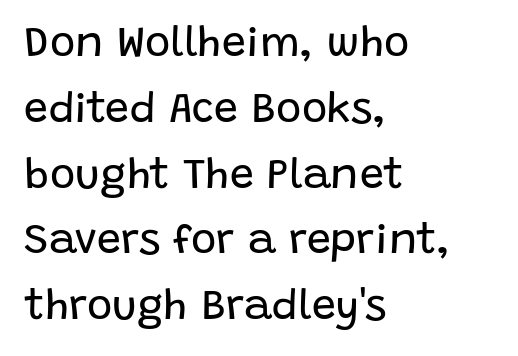
This rendering features lettering with no underline. Default kerning and tracking; the words read as compact shapes. Caption: face not bold, strokes unweighted. Spacing verdict: proportional, widths tailored to each character.
